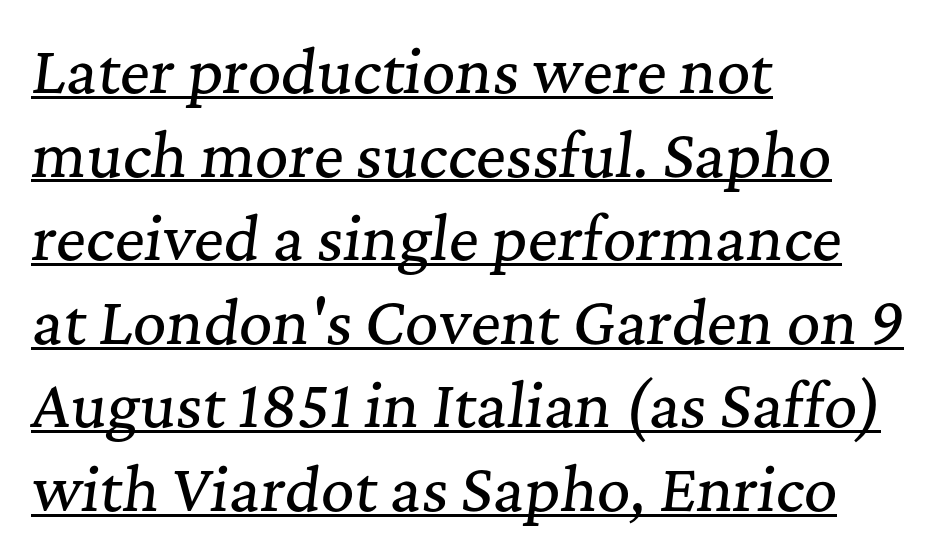
Q: Is the text italic (slanted)? A: Yes, it leans right by about 7 degrees.
Q: Is the typeface a serif or a sans-serif typeface? A: Serif.
Q: Is the text underlined? A: Yes.
Q: How is the paragraph aligned? A: Left-aligned.
Q: Is the spacing between letters normal or unusually wide? A: Normal.
Q: Is the spacing between lines tight, normal or loose? A: Normal.
Q: Width (condensed, normal, or wide)? A: Normal.
Q: Stroke contrast? A: Medium.
Q: x-height? A: Medium.
Q: Monospaced? A: No.
